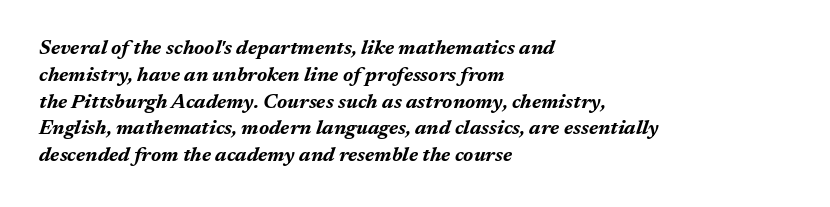
Typeset ragged right — the left edge is the straight one. The gaps between neighbouring characters are ordinary and unremarkable. The passage shown leans; its letterforms are oblique. Reading down the column, the eye jumps a familiar distance to each next line.
